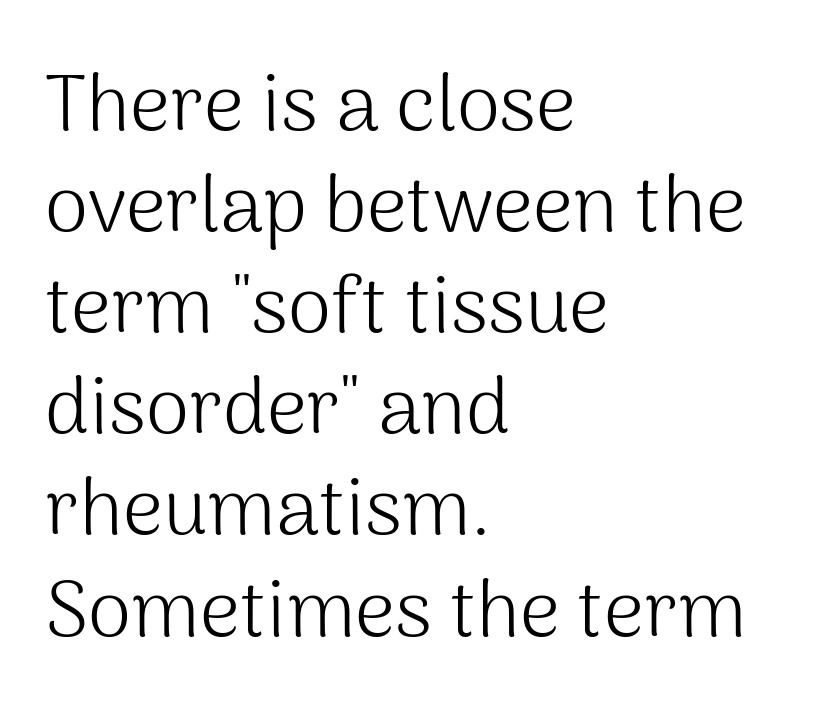
The image shows 79 px light sans-serif type, upright; set left-aligned, normal line spacing (1.28x), normal letter spacing, not underlined; medium stroke contrast and a medium x-height.
